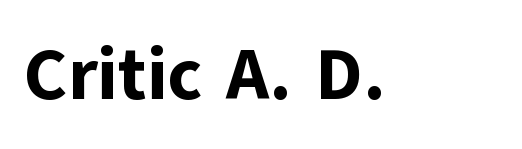
{"serif": "no", "italic": "no", "bold": "yes", "weight": "bold", "width": "normal", "stroke_contrast": "low", "x_height": "medium", "monospaced": "no", "underline": "no", "letter_spacing": "normal", "letter_spacing_em": 0.0, "glyph_px": 73}
